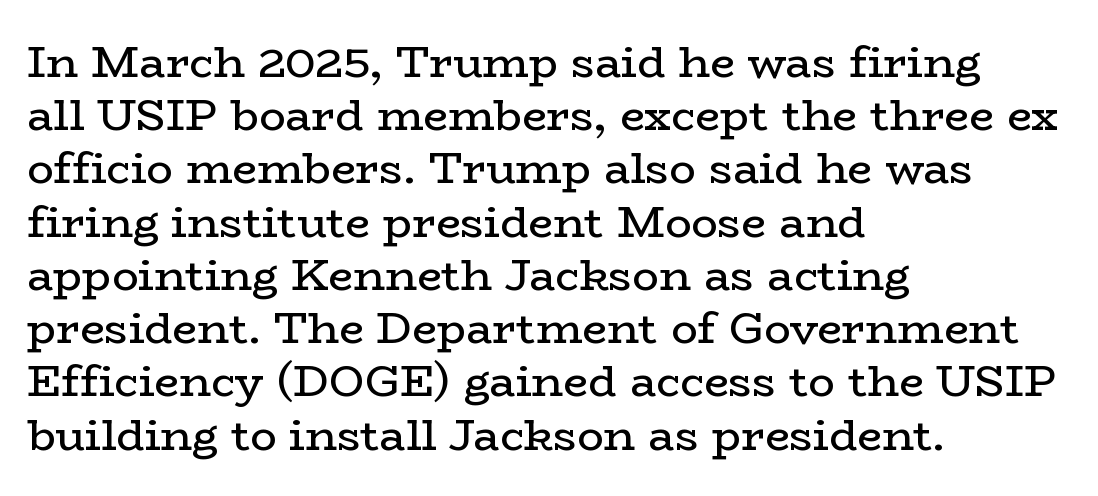
The strokes are not fattened; the text isn't bold. This is the regular roman posture of the typeface. Letterform terminals end in serifs throughout the passage. Observe the ordinary spacing: letters are neighbours, not strangers. Where is the straight margin? On the left. A bare baseline throughout the passage.
